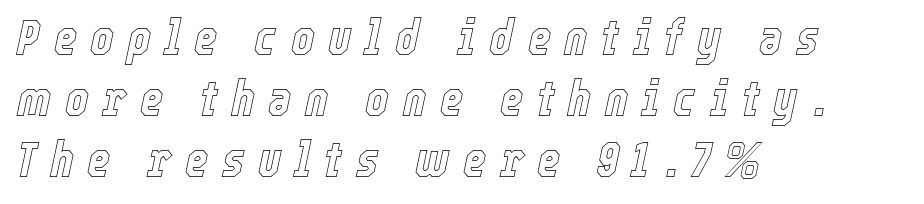
Q: Is the text italic (slanted)? A: Yes, it leans right by about 12 degrees.
Q: Is the text underlined? A: No.
Q: How is the paragraph aligned? A: Left-aligned.
Q: Is the spacing between letters normal or unusually wide? A: Unusually wide.
Q: Width (condensed, normal, or wide)? A: Condensed.
Q: x-height? A: Medium.
Q: Monospaced? A: No.
